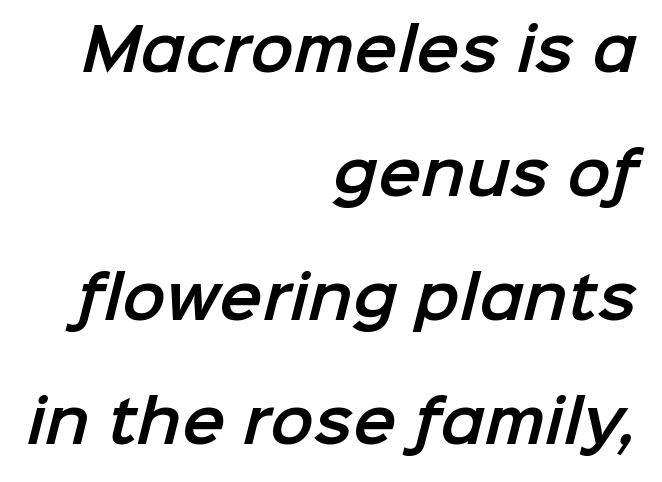
The image shows 58 px sans-serif type; set right-aligned, loose line spacing (2.14x), normal letter spacing, not underlined; low stroke contrast and a medium x-height.
